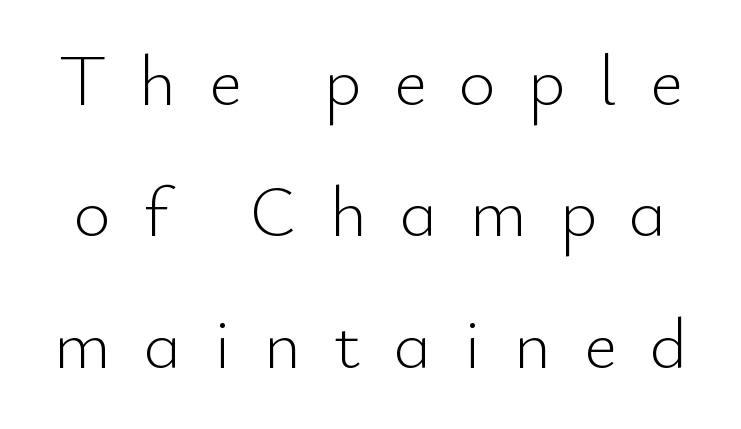
The image shows 71 px light sans-serif type, upright; set line spacing 1.85x, unusually wide letter spacing (+0.46 em), not underlined; low stroke contrast and a small x-height.
